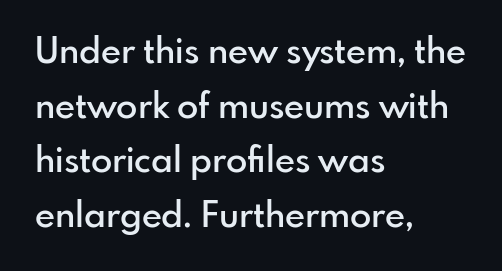
The image shows 35 px semibold sans-serif type, upright; set left-aligned, normal line spacing (1.56x), normal letter spacing, not underlined; low stroke contrast and a small x-height.
